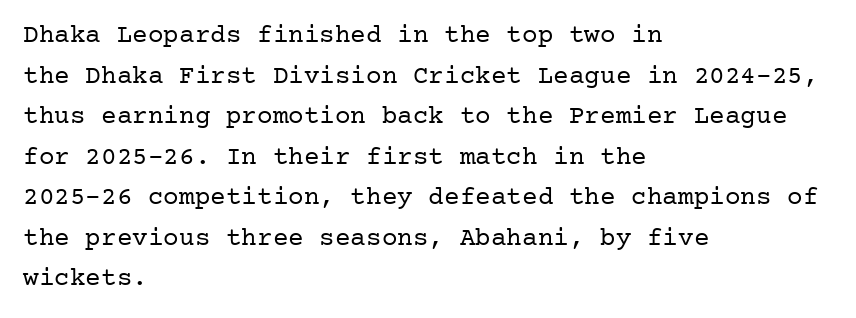
The zone under the glyphs is completely vacant. Letters have the restrained weight of plain body copy at most. Line beginnings align vertically; line endings do not. The gaps between neighbouring characters are ordinary and unremarkable.
